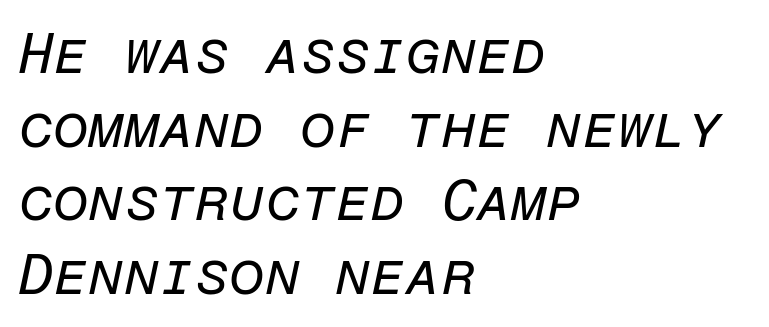
{"italic": "yes", "lean": "right", "slant_degrees": 12, "bold": "no", "weight": "regular", "width": "normal", "stroke_contrast": "low", "x_height": "medium", "monospaced": "yes", "underline": "no", "align": "left", "line_spacing": "normal", "line_spacing_ratio": 1.29, "letter_spacing": "normal", "letter_spacing_em": 0.0, "glyph_px": 57}
